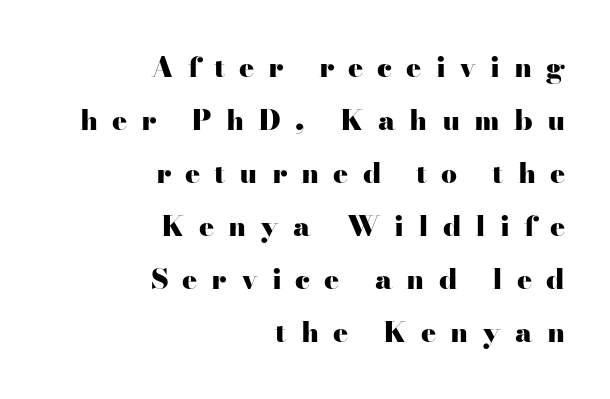
{"serif": "yes", "italic": "no", "bold": "yes", "weight": "heavy", "width": "wide", "stroke_contrast": "high", "x_height": "small", "monospaced": "no", "underline": "no", "align": "right", "line_spacing_ratio": 1.89, "letter_spacing": "wide", "letter_spacing_em": 0.5, "glyph_px": 28}
